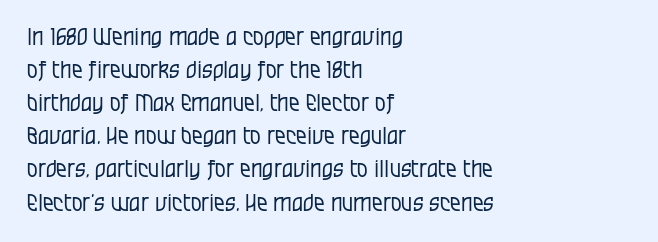
The image shows 24 px text type, upright; set left-aligned, normal line spacing (1.38x), normal letter spacing, not underlined.
